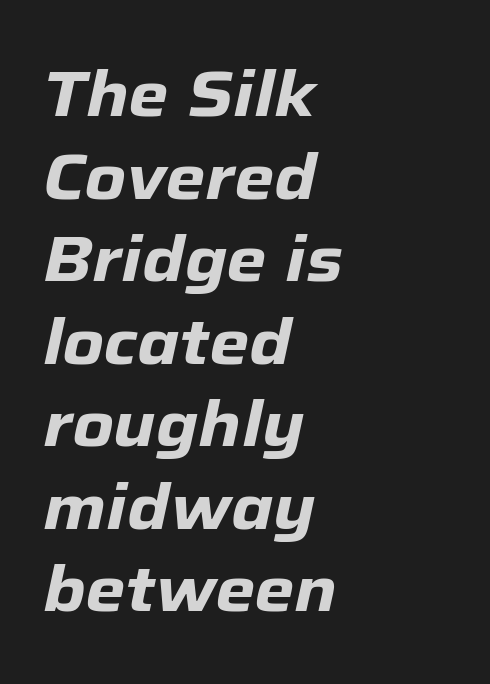
The image shows 64 px heavy type, italic (leaning right); set left-aligned, normal line spacing (1.29x), normal letter spacing, not underlined; low stroke contrast and a medium x-height.
